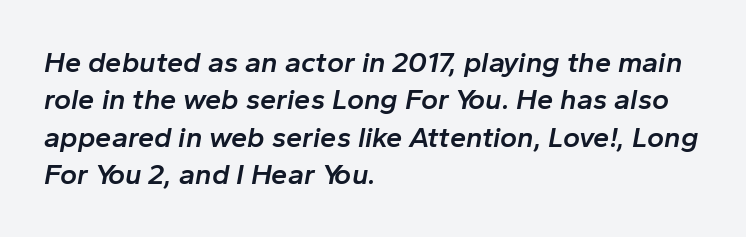
{"italic": "yes", "lean": "right", "slant_degrees": 10, "bold": "semi", "weight": "semibold", "width": "normal", "stroke_contrast": "low", "x_height": "medium", "monospaced": "no", "underline": "no", "align": "left", "line_spacing": "normal", "line_spacing_ratio": 1.29, "letter_spacing": "normal", "letter_spacing_em": 0.0, "glyph_px": 29}
